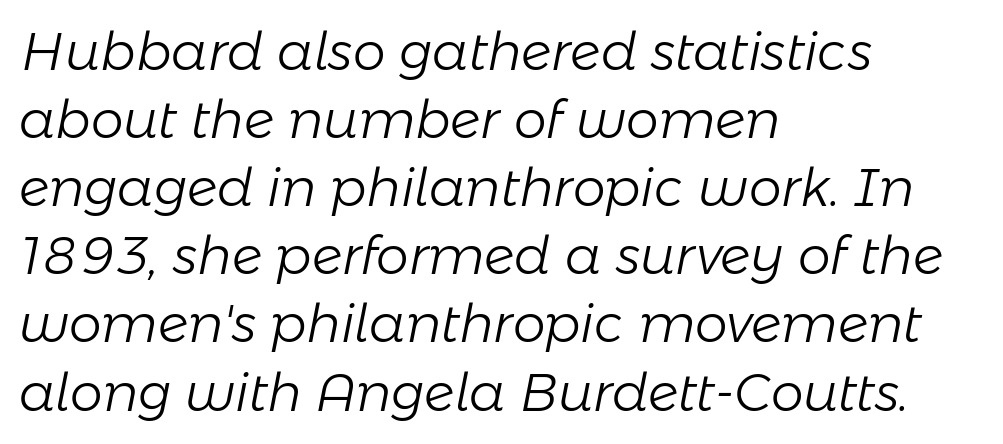
Descenders hang freely into open space. Interline gaps are of average width in this sample. The tracking reads as untouched default to a designer's eye. A student would call this left alignment; a typographer would say flush left, rag right.
